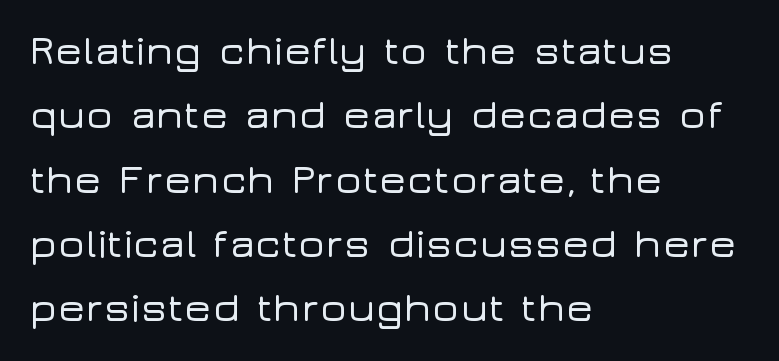
Q: Is the text italic (slanted)? A: No, it is upright.
Q: Is the typeface a serif or a sans-serif typeface? A: Sans-serif.
Q: Is the text underlined? A: No.
Q: How is the paragraph aligned? A: Left-aligned.
Q: Is the spacing between letters normal or unusually wide? A: Normal.
Q: Is the spacing between lines tight, normal or loose? A: Normal.
Q: Width (condensed, normal, or wide)? A: Wide.
Q: Stroke contrast? A: Low.
Q: x-height? A: Medium.
Q: Monospaced? A: No.
